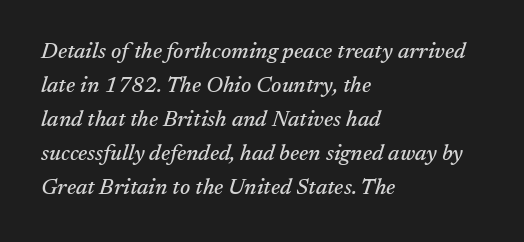
Q: Is the text italic (slanted)? A: Yes, it leans right by about 17 degrees.
Q: Is the text underlined? A: No.
Q: How is the paragraph aligned? A: Left-aligned.
Q: Is the spacing between letters normal or unusually wide? A: Normal.
Q: Is the spacing between lines tight, normal or loose? A: Normal.
